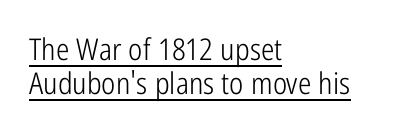
The image shows 30 px light, condensed sans-serif type, upright; set left-aligned, tight line spacing (1.15x), normal letter spacing, underlined; low stroke contrast and a medium x-height.
